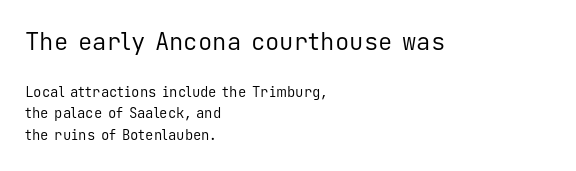
Is this a heavy cut? Hardly; it is regular or lighter. Two sizes are in play, and the larger belongs to the first block. Any mark beneath the type? The region is blank. The ragged edge is on the right, which tells us the setting is flush left.
